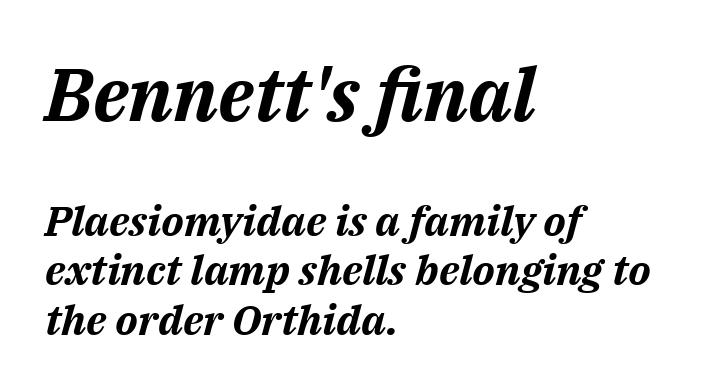
{"italic": "yes", "lean": "right", "slant_degrees": 14, "bold": "yes", "weight": "bold", "width": "normal", "stroke_contrast": "medium", "x_height": "medium", "monospaced": "no", "underline": "no", "align": "left", "line_spacing_ratio": 1.18, "letter_spacing": "normal", "letter_spacing_em": 0.0, "larger_block": "first", "size_ratio": 1.76, "glyph_px": 74}
